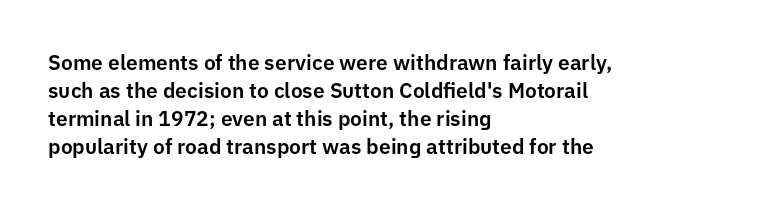
Q: Is the text italic (slanted)? A: No, it is upright.
Q: Is the text underlined? A: No.
Q: How is the paragraph aligned? A: Left-aligned.
Q: Is the spacing between letters normal or unusually wide? A: Normal.
Q: Is the spacing between lines tight, normal or loose? A: Normal.
